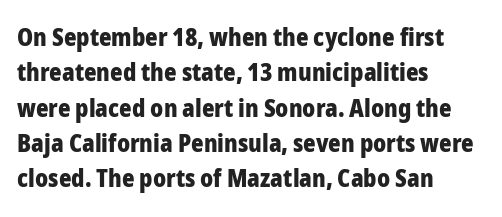
The image shows 24 px bold type, upright; set left-aligned, normal line spacing (1.47x), normal letter spacing, not underlined.
